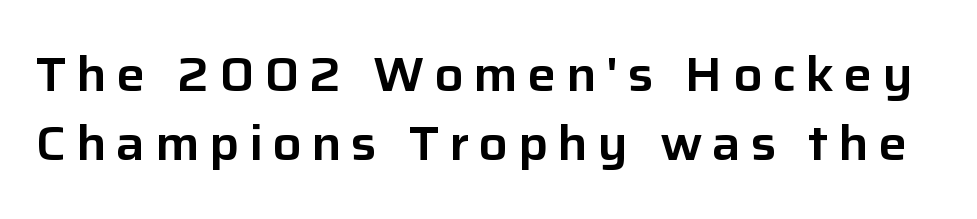
These lines were composed using upright roman letters. How would I describe the line gaps? Plain and ordinary. Grotesque or geometric, the face here clearly has no serifs. Bare-footed words on every line.
